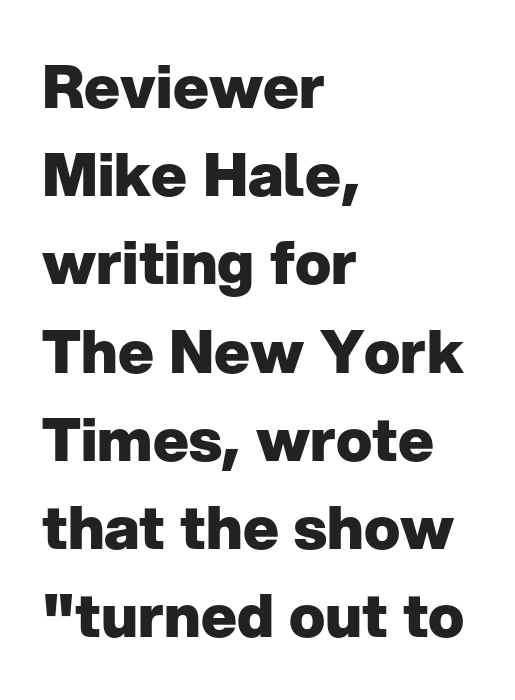
To sum up the face: it is a sans, with no serifs. The face used here is rendered with its standard letterfit. The characters look thick and weighty, a clear bold. The specimen reads as upright at a glance.
